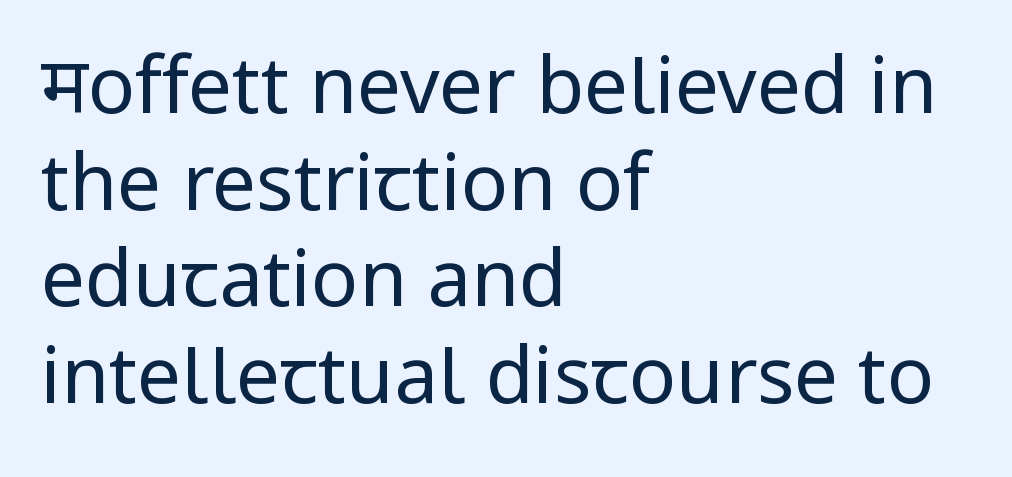
These lines are composed in type without serifs. Ink coverage per letter is moderate at most. Does the lettering tilt? It doesn't — this is upright. Leftover space on each line is placed entirely after the last word. Varying glyph widths throughout — classic text-font behaviour. The strip under each line holds only bare page.
